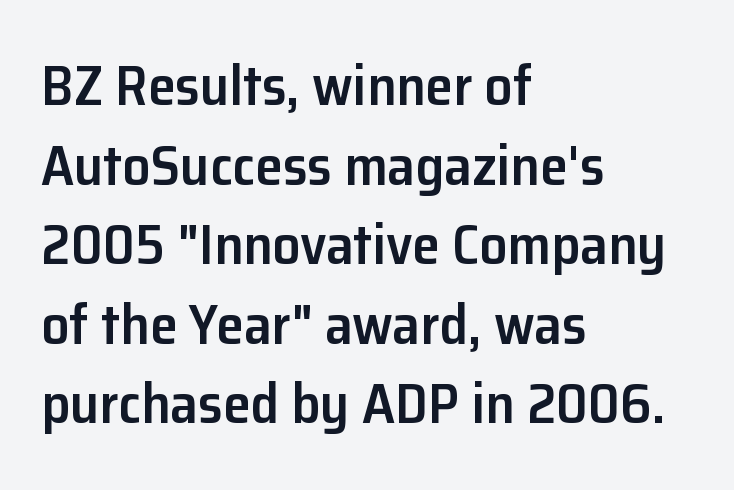
Q: Is the text bold? A: Semi-bold.
Q: Is the text italic (slanted)? A: No, it is upright.
Q: Is the typeface a serif or a sans-serif typeface? A: Sans-serif.
Q: Is the text underlined? A: No.
Q: How is the paragraph aligned? A: Left-aligned.
Q: Is the spacing between letters normal or unusually wide? A: Normal.
Q: Is the spacing between lines tight, normal or loose? A: Normal.
Q: Width (condensed, normal, or wide)? A: Normal.
Q: Stroke contrast? A: Low.
Q: x-height? A: Medium.
Q: Monospaced? A: No.
